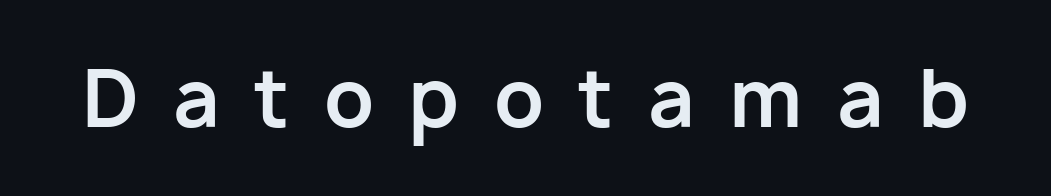
Q: Is the text bold? A: Yes.
Q: Is the text italic (slanted)? A: No, it is upright.
Q: Is the typeface a serif or a sans-serif typeface? A: Sans-serif.
Q: Is the text underlined? A: No.
Q: Is the spacing between letters normal or unusually wide? A: Unusually wide.
Q: Width (condensed, normal, or wide)? A: Normal.
Q: Stroke contrast? A: Low.
Q: x-height? A: Medium.
Q: Monospaced? A: No.
